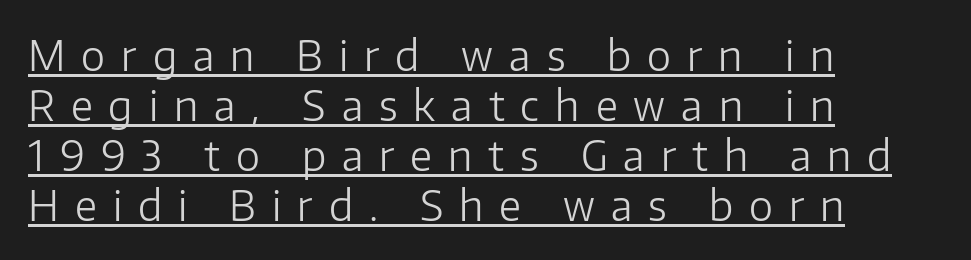
The image shows 41 px light sans-serif type, upright; set left-aligned, line spacing 1.22x, unusually wide letter spacing (+0.39 em), underlined; low stroke contrast and a medium x-height.
